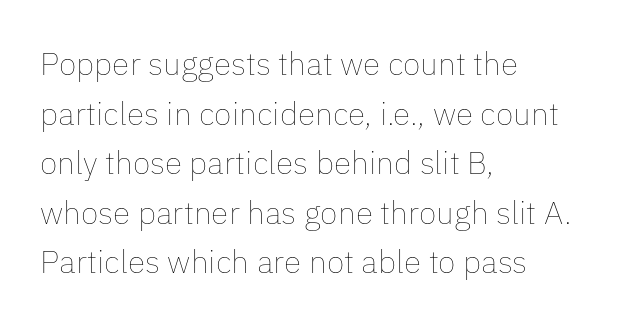
The image shows 32 px thin type, upright; set left-aligned, normal line spacing (1.55x), normal letter spacing, not underlined; low stroke contrast and a medium x-height.
